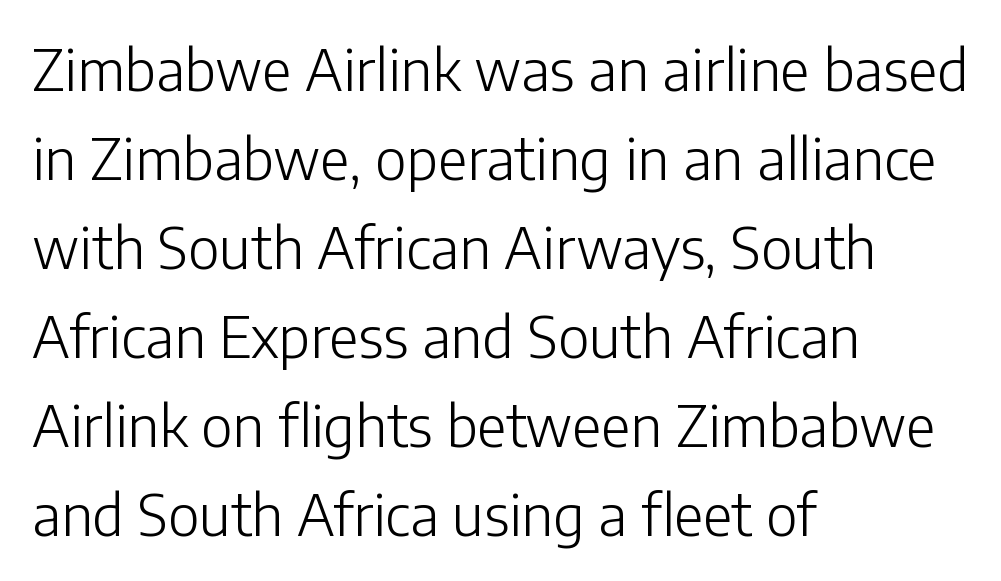
{"serif": "no", "italic": "no", "bold": "no", "weight": "light", "width": "normal", "stroke_contrast": "low", "x_height": "medium", "monospaced": "no", "underline": "no", "align": "left", "line_spacing": "normal", "line_spacing_ratio": 1.56, "letter_spacing": "normal", "letter_spacing_em": 0.0, "glyph_px": 57}
